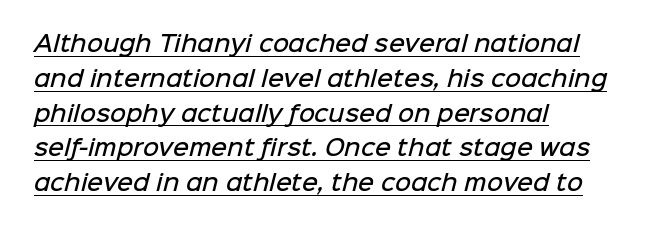
The letterforms sit shoulder to shoulder at normal distance. Typographic density is moderately raised because the face is semibold. Normally led — the rows are evenly, conventionally spaced. This sample is left-justified, so line endings fall wherever the words run out.
